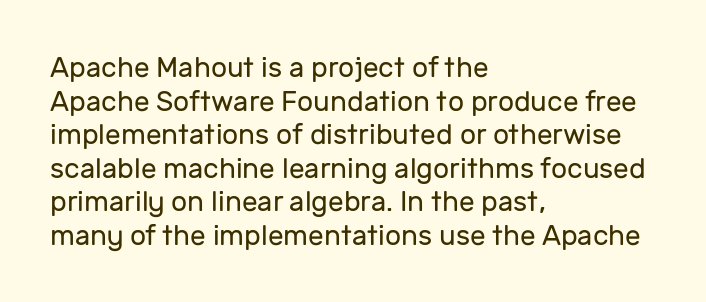
{"serif": "no", "italic": "no", "bold": "no", "weight": "regular", "width": "normal", "stroke_contrast": "low", "x_height": "medium", "monospaced": "no", "underline": "no", "align": "left", "line_spacing_ratio": 1.2, "letter_spacing": "normal", "letter_spacing_em": 0.0, "glyph_px": 28}
